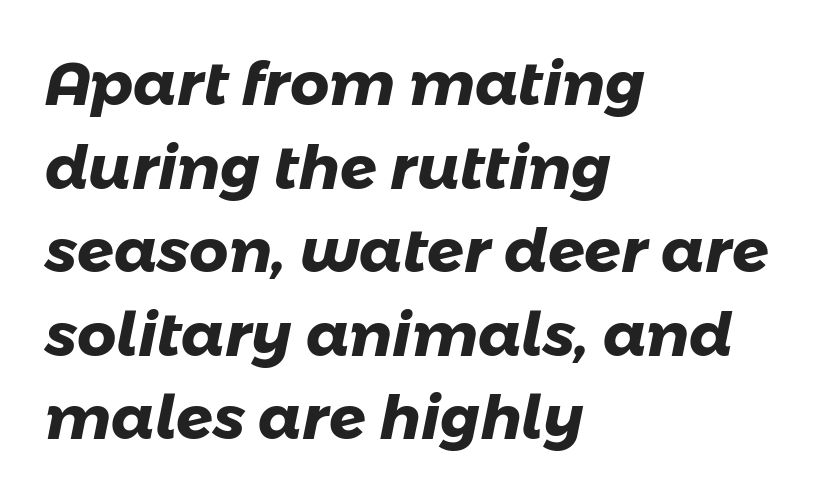
The image shows 61 px heavy sans-serif type; set left-aligned, normal line spacing (1.37x), normal letter spacing, not underlined; low stroke contrast and a medium x-height.
